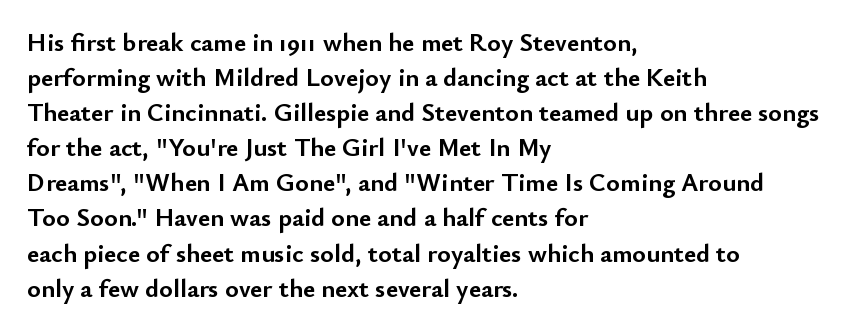
Spacing between characters is what you'd get straight out of the box. If you drew a line through each stem, it would be perfectly vertical. Which margin do the lines hug? The left one — the right edge is uneven. Leading: standard. Is the type bold? Yes — the strokes are clearly thick and heavy.
